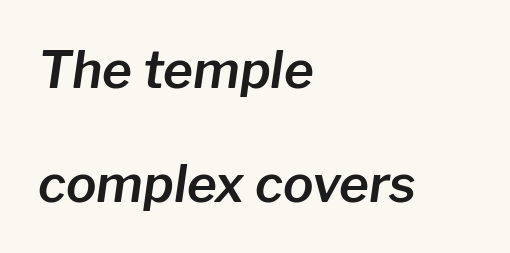
{"italic": "yes", "lean": "right", "slant_degrees": 8, "width": "normal", "stroke_contrast": "low", "x_height": "medium", "monospaced": "no", "underline": "no", "align": "left", "line_spacing": "loose", "line_spacing_ratio": 2.23, "letter_spacing": "normal", "letter_spacing_em": 0.0, "glyph_px": 51}
